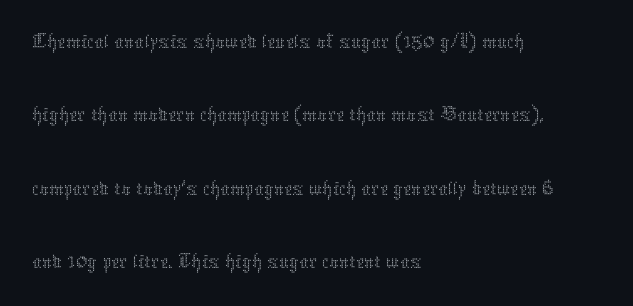
The image shows 47 px thin type, upright; set left-aligned, normal line spacing (1.56x), normal letter spacing, not underlined; medium stroke contrast and a medium x-height.
